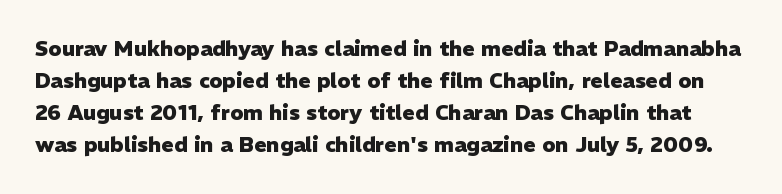
The face used here has the dense, thick strokes of a bold. Every stem runs plumb, perpendicular to the baseline. Observe the ordinary spacing: letters are neighbours, not strangers. Each new line begins a customary step beneath the previous one. The zone under the glyphs is completely vacant.
